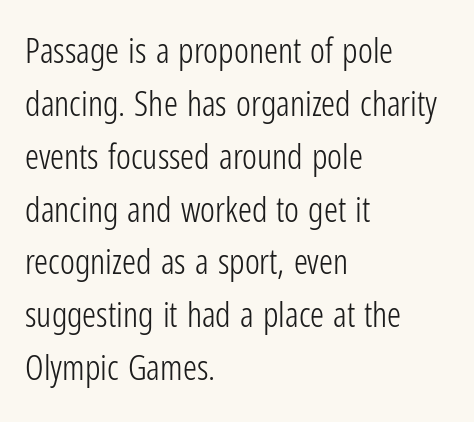
Q: Is the text bold? A: No.
Q: Is the text italic (slanted)? A: No, it is upright.
Q: Is the typeface a serif or a sans-serif typeface? A: Sans-serif.
Q: Is the text underlined? A: No.
Q: How is the paragraph aligned? A: Left-aligned.
Q: Is the spacing between letters normal or unusually wide? A: Normal.
Q: Is the spacing between lines tight, normal or loose? A: Normal.
Q: Width (condensed, normal, or wide)? A: Condensed.
Q: Stroke contrast? A: Low.
Q: x-height? A: Medium.
Q: Monospaced? A: No.
